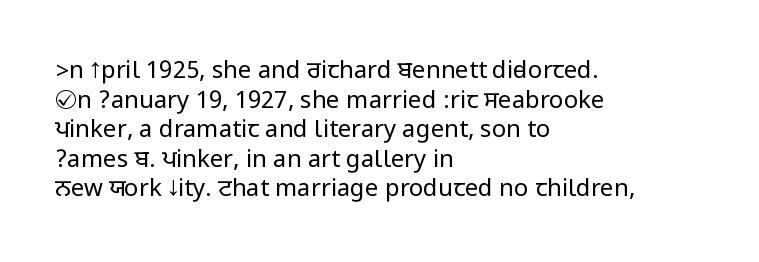
{"italic": "no", "bold": "no", "underline": "no", "align": "left", "line_spacing_ratio": 1.23, "letter_spacing": "normal", "letter_spacing_em": 0.0, "glyph_px": 24}
